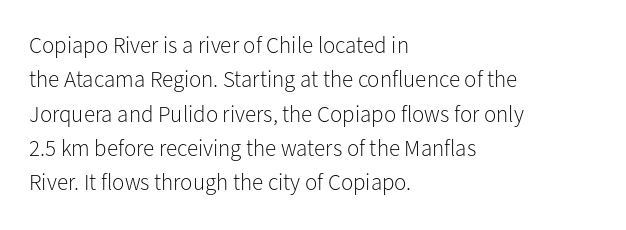
The vertical gap from one line to the next is medium. These lines were composed using upright roman letters. Horizontal alignment here is leftward, the default for most running prose. The gaps between neighbouring characters are ordinary and unremarkable. Weight: regular or lighter.
